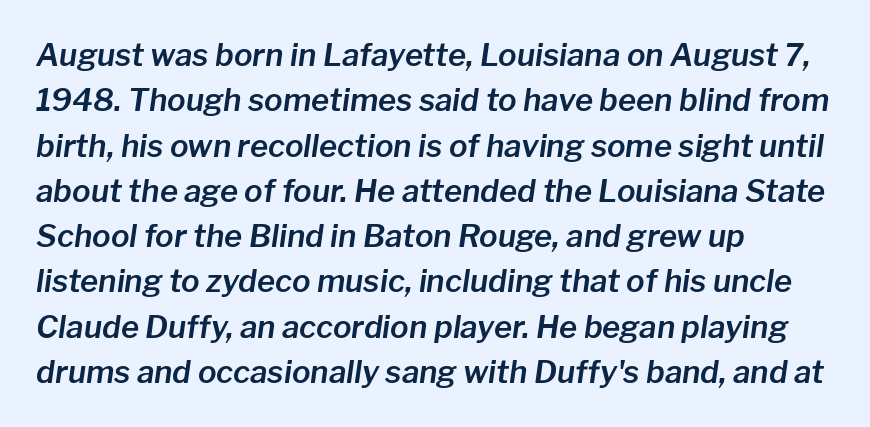
Reading down the column, the eye jumps a familiar distance to each next line. Character widths vary here, with narrow letters taking less room than wide ones. Line starts are locked; line ends wander. If you drew a line through each stem, it would be angled. Rule under the text: the space is simply empty.
